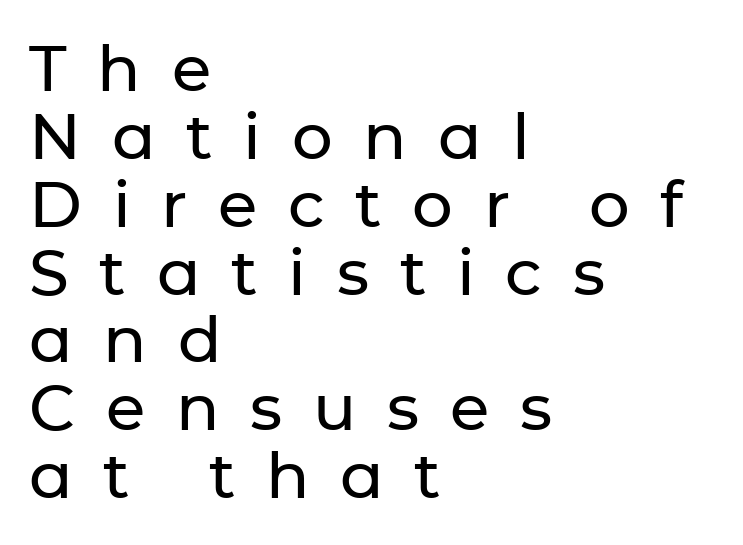
The image shows 64 px sans-serif type, upright; set left-aligned, tight line spacing (1.06x), unusually wide letter spacing (+0.48 em), not underlined; low stroke contrast and a medium x-height.
